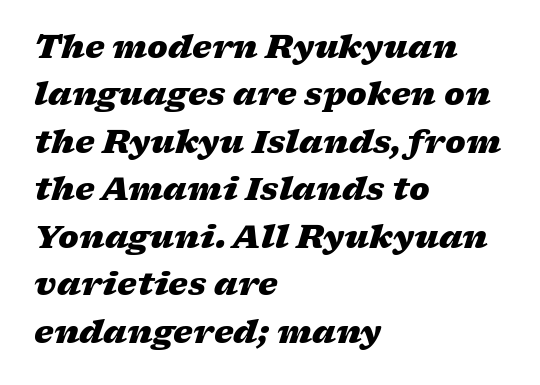
This sample has the flowing, uneven cadence of proportional lettering. The typesetter chose a ragged-right arrangement here. The gap between lines stays unmarked. The text carries the slant typical of an italic or oblique font. Tracking here is standard; glyphs follow each other at the usual distance. Stroke thickness is high; the sample reads as a true bold.
